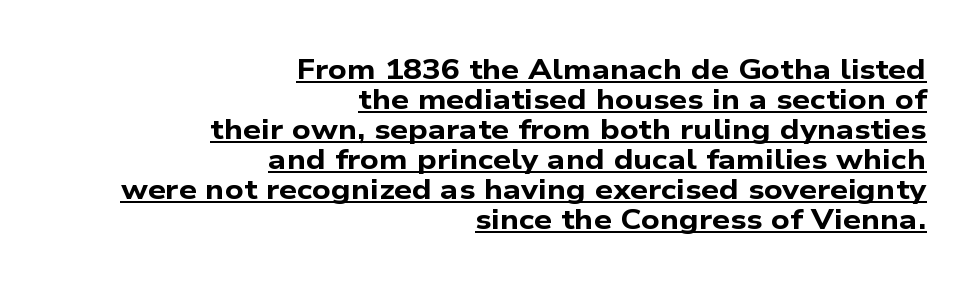
{"serif": "no", "bold": "yes", "weight": "bold", "width": "wide", "stroke_contrast": "low", "x_height": "medium", "monospaced": "no", "underline": "yes", "align": "right", "line_spacing": "tight", "line_spacing_ratio": 1.07, "letter_spacing": "normal", "letter_spacing_em": 0.0, "glyph_px": 28}
